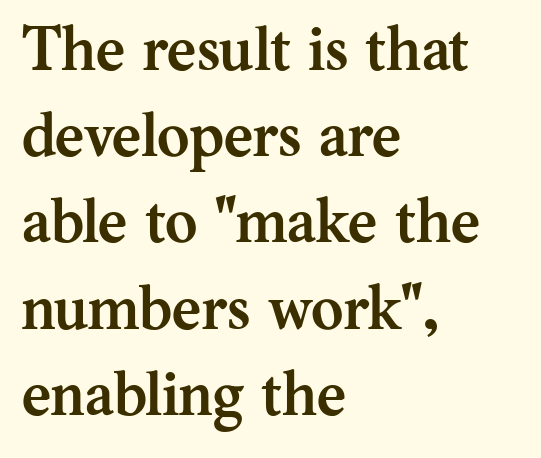
{"serif": "yes", "italic": "no", "bold": "yes", "weight": "semibold", "width": "normal", "stroke_contrast": "medium", "x_height": "medium", "monospaced": "no", "underline": "no", "align": "left", "line_spacing": "normal", "line_spacing_ratio": 1.39, "letter_spacing": "normal", "letter_spacing_em": 0.0, "glyph_px": 62}
